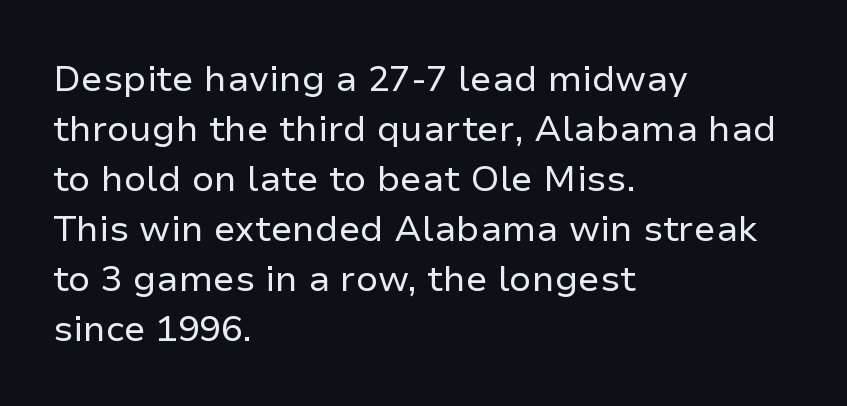
The image shows 36 px regular-weight sans-serif type, upright; set left-aligned, normal line spacing (1.39x), normal letter spacing, not underlined; low stroke contrast and a medium x-height.
